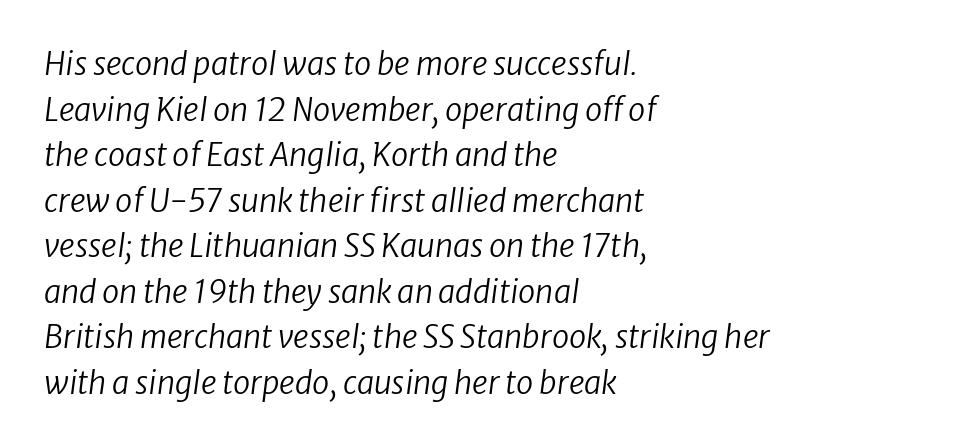
{"italic": "yes", "lean": "right", "slant_degrees": 8, "bold": "no", "weight": "regular", "width": "normal", "stroke_contrast": "low", "x_height": "medium", "monospaced": "no", "underline": "no", "align": "left", "line_spacing": "normal", "line_spacing_ratio": 1.47, "letter_spacing": "normal", "letter_spacing_em": 0.0, "glyph_px": 31}
